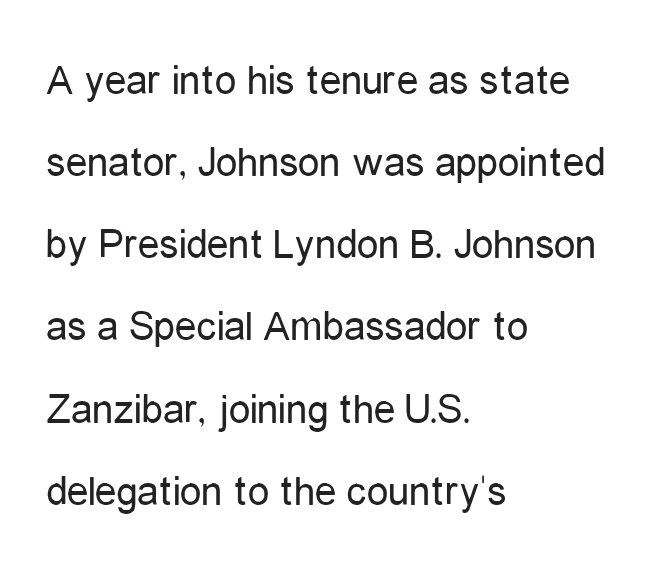
The image shows 43 px regular-weight, condensed sans-serif type, upright; set left-aligned, loose line spacing (1.91x), normal letter spacing, not underlined; low stroke contrast and a medium x-height.
